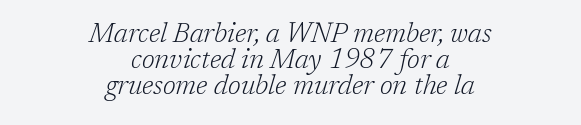
{"italic": "yes", "lean": "right", "slant_degrees": 17, "bold": "no", "underline": "no", "align": "center", "line_spacing": "tight", "line_spacing_ratio": 0.97, "letter_spacing": "normal", "letter_spacing_em": 0.0, "glyph_px": 27}
